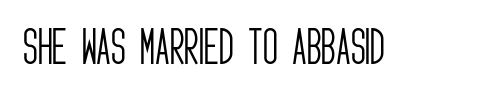
The image shows 41 px light, condensed sans-serif type, upright; set normal letter spacing, not underlined; low stroke contrast and a large x-height.
